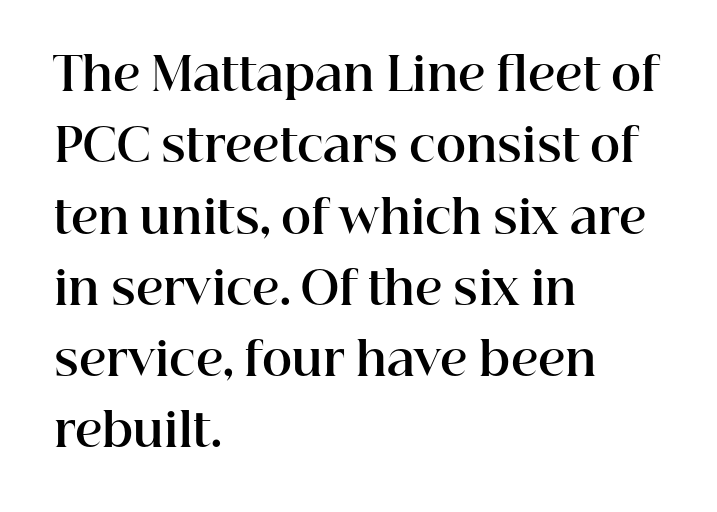
The strokes are fattened all the way to bold. Each letter keeps its own natural width here, so spacing adapts to shape. Each word holds together tightly as a unit, with standard inter-letter gaps. The lines are quadded left.
